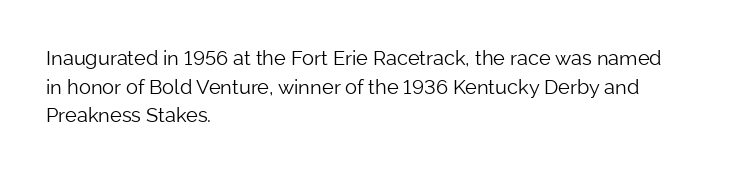
Honestly, the letter spacing is just normal — you wouldn't notice it. Every row of glyphs begins at an identical x-position on the left. The lettering holds an erect, upright posture throughout. A typesetter would call this leading conventional body-copy spacing.
